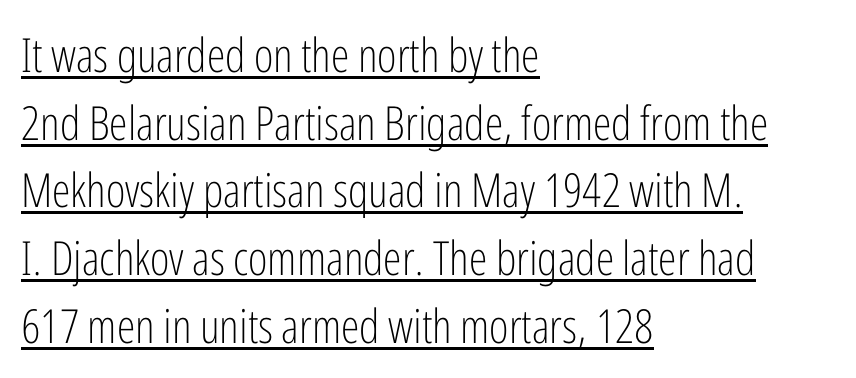
{"serif": "no", "italic": "no", "bold": "no", "weight": "light", "width": "condensed", "stroke_contrast": "low", "x_height": "medium", "monospaced": "no", "underline": "yes", "align": "left", "line_spacing": "normal", "line_spacing_ratio": 1.44, "letter_spacing": "normal", "letter_spacing_em": 0.0, "glyph_px": 47}
